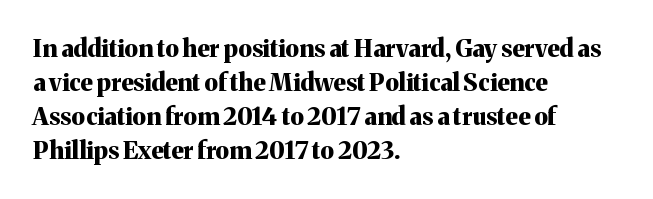
The image shows 24 px bold type, upright; set left-aligned, normal line spacing (1.41x), normal letter spacing, not underlined.
